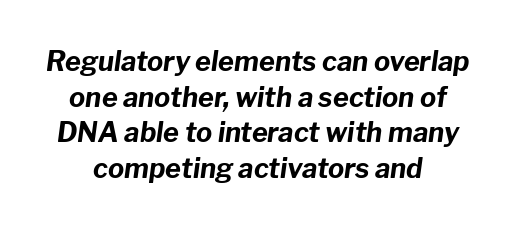
Q: Is the text bold? A: Yes.
Q: Is the text italic (slanted)? A: Yes, it leans right by about 8 degrees.
Q: Is the text underlined? A: No.
Q: How is the paragraph aligned? A: Centered.
Q: Is the spacing between letters normal or unusually wide? A: Normal.
Q: Is the spacing between lines tight, normal or loose? A: Normal.
